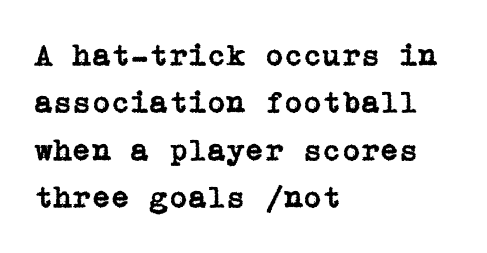
Decoration check: the copy has no underline. Visually the block forms a straight wall on the left and a jagged coastline on the right. This sample uses a serif face. The block of text has a typical density, with ordinary space between rows. Letter spacing: default.
